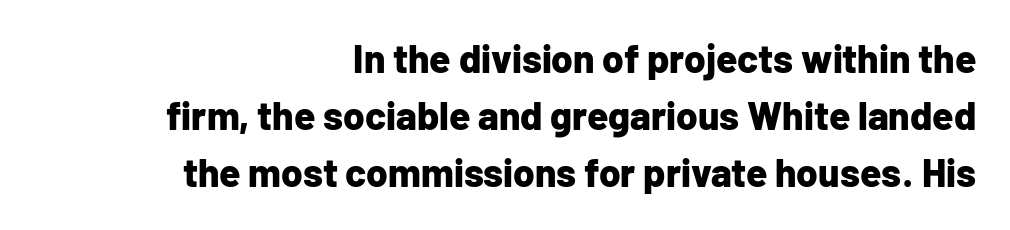
Q: Is the text bold? A: Yes.
Q: Is the text italic (slanted)? A: No, it is upright.
Q: Is the typeface a serif or a sans-serif typeface? A: Sans-serif.
Q: Is the text underlined? A: No.
Q: How is the paragraph aligned? A: Right-aligned.
Q: Is the spacing between letters normal or unusually wide? A: Normal.
Q: Is the spacing between lines tight, normal or loose? A: Normal.
Q: Width (condensed, normal, or wide)? A: Normal.
Q: Stroke contrast? A: Low.
Q: x-height? A: Medium.
Q: Monospaced? A: No.
